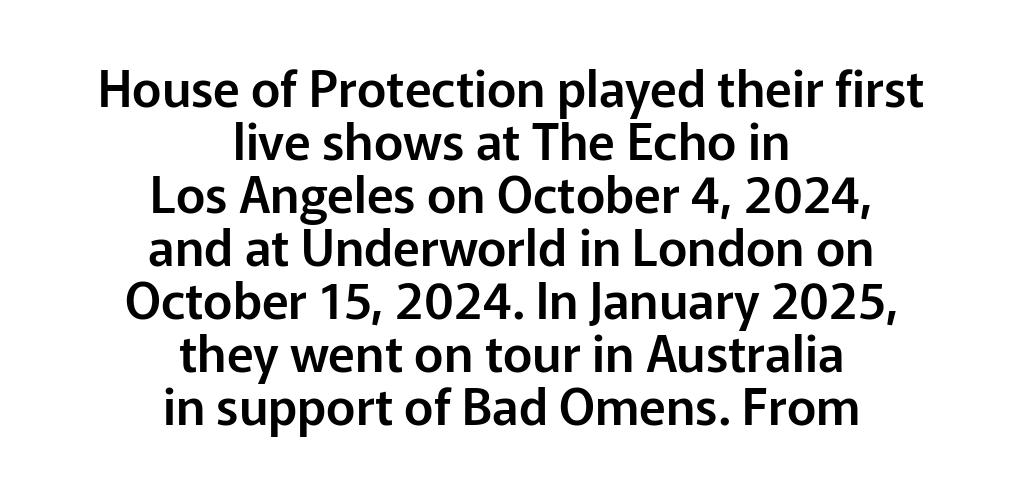
{"serif": "no", "italic": "no", "width": "normal", "stroke_contrast": "low", "x_height": "medium", "monospaced": "no", "underline": "no", "align": "center", "line_spacing": "tight", "line_spacing_ratio": 1.06, "letter_spacing": "normal", "letter_spacing_em": 0.0, "glyph_px": 50}
